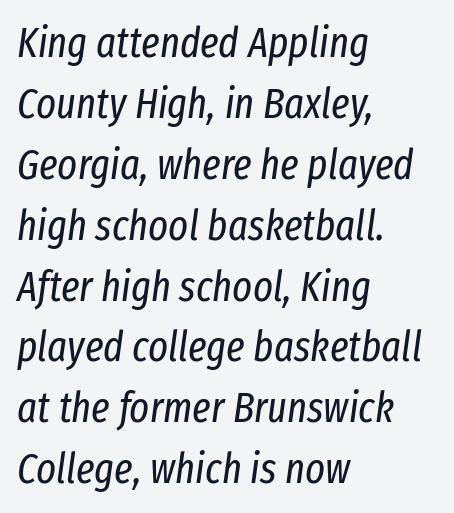
Characters are canted at an angle relative to the baseline's perpendicular. Stroke mass is kept to a normal reading level or below. If you drew a ruler down the left edge, every line would touch it. Type without underlining. Quick note: interline space is typical.
